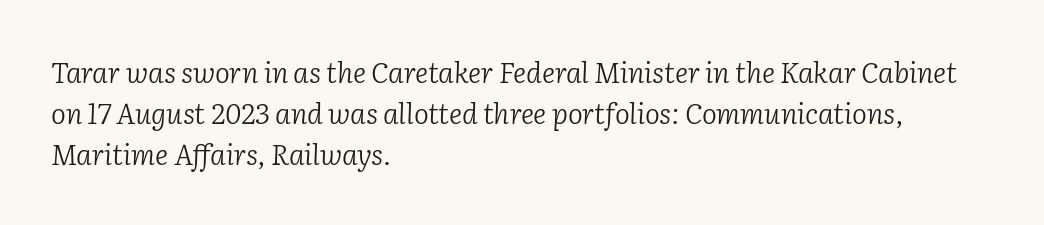
Q: Is the text bold? A: No.
Q: Is the text italic (slanted)? A: Yes, it leans right by about 2 degrees.
Q: Is the typeface a serif or a sans-serif typeface? A: Serif.
Q: Is the text underlined? A: No.
Q: How is the paragraph aligned? A: Left-aligned.
Q: Is the spacing between letters normal or unusually wide? A: Normal.
Q: Is the spacing between lines tight, normal or loose? A: Normal.
Q: Width (condensed, normal, or wide)? A: Normal.
Q: Stroke contrast? A: Low.
Q: x-height? A: Medium.
Q: Monospaced? A: No.
